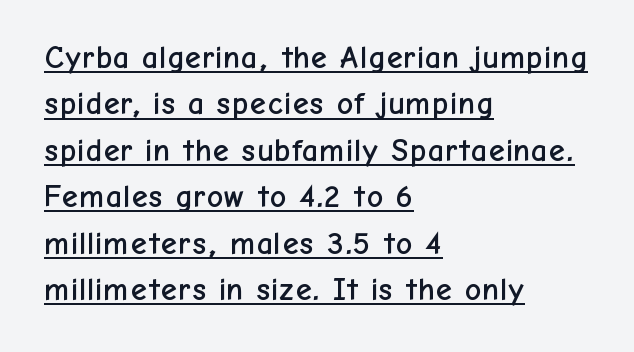
Q: Is the text italic (slanted)? A: No, it is upright.
Q: Is the typeface a serif or a sans-serif typeface? A: Sans-serif.
Q: Is the text underlined? A: Yes.
Q: How is the paragraph aligned? A: Left-aligned.
Q: Is the spacing between letters normal or unusually wide? A: Normal.
Q: Is the spacing between lines tight, normal or loose? A: Normal.
Q: Width (condensed, normal, or wide)? A: Normal.
Q: Stroke contrast? A: Low.
Q: x-height? A: Medium.
Q: Monospaced? A: No.
